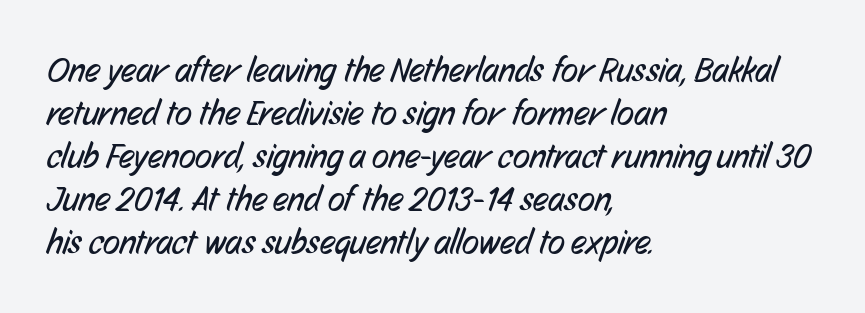
The image shows 35 px regular-weight, condensed sans-serif type; set left-aligned, line spacing 1.23x, normal letter spacing, not underlined; low stroke contrast and a medium x-height.
